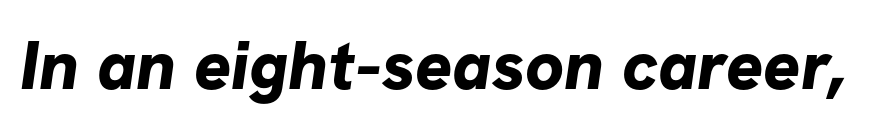
The image shows 69 px bold sans-serif type; set normal letter spacing, not underlined; low stroke contrast and a medium x-height.
